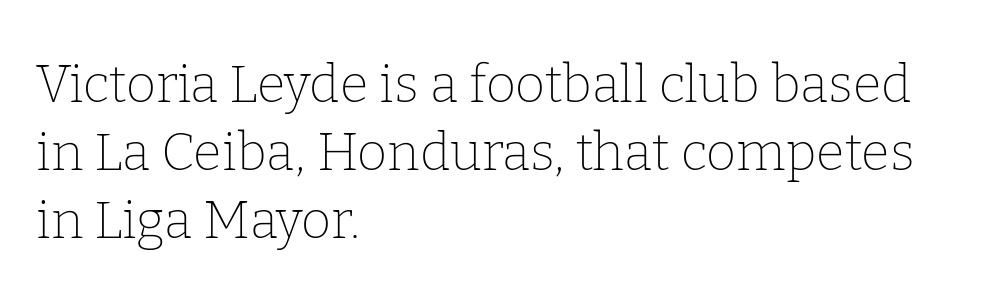
Q: Is the text bold? A: No.
Q: Is the text italic (slanted)? A: No, it is upright.
Q: Is the typeface a serif or a sans-serif typeface? A: Serif.
Q: Is the text underlined? A: No.
Q: How is the paragraph aligned? A: Left-aligned.
Q: Is the spacing between letters normal or unusually wide? A: Normal.
Q: Is the spacing between lines tight, normal or loose? A: Normal.
Q: Width (condensed, normal, or wide)? A: Normal.
Q: Stroke contrast? A: Low.
Q: x-height? A: Medium.
Q: Monospaced? A: No.
